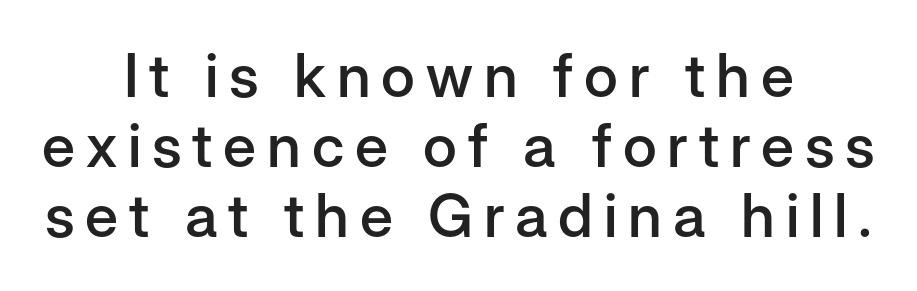
Notice how the stems are strictly vertical — no italics here. Where is the straight margin? There isn't one; the lines are centered. Bare-footed words on every line. The rendering uses a semibold face; strokes are thickened but not to full bold.
